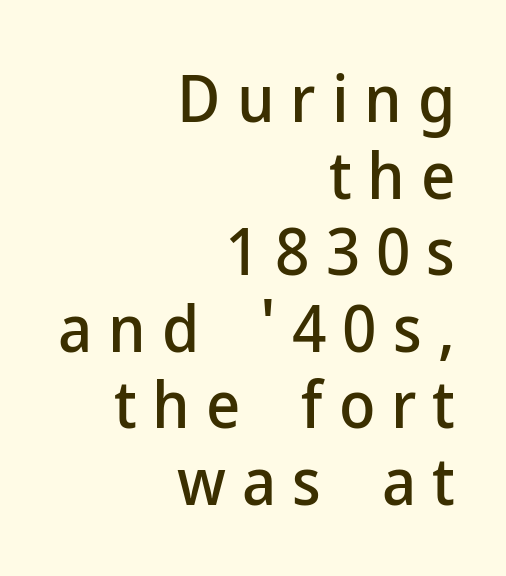
Q: Is the text italic (slanted)? A: No, it is upright.
Q: Is the typeface a serif or a sans-serif typeface? A: Sans-serif.
Q: Is the text underlined? A: No.
Q: How is the paragraph aligned? A: Right-aligned.
Q: Is the spacing between letters normal or unusually wide? A: Unusually wide.
Q: Width (condensed, normal, or wide)? A: Normal.
Q: Stroke contrast? A: Low.
Q: x-height? A: Medium.
Q: Monospaced? A: No.
